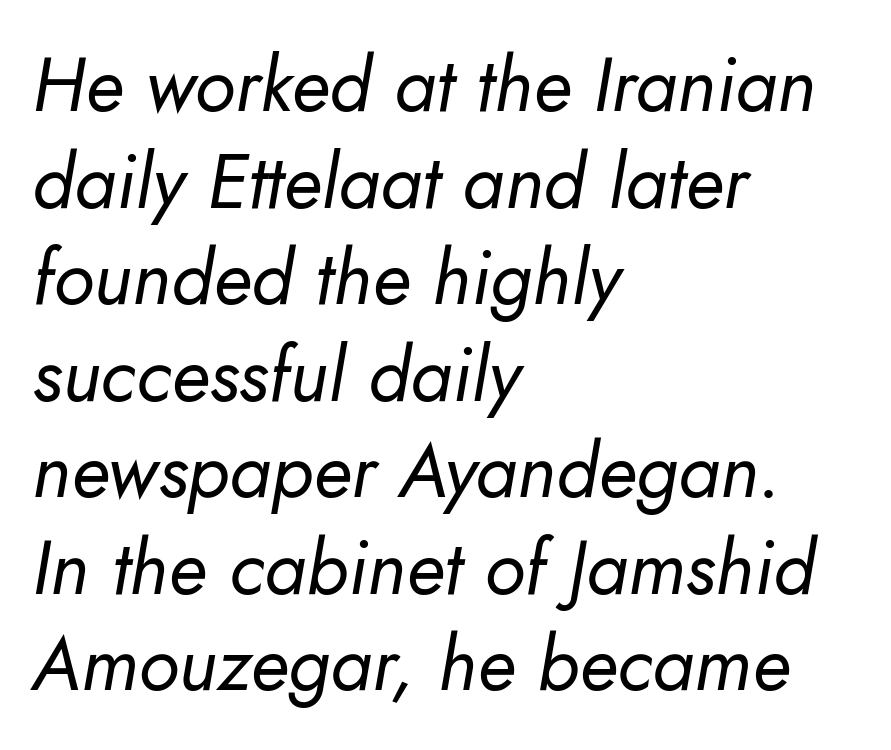
Spacing verdict: proportional, widths tailored to each character. Between one letter and the next there's only the usual sliver of space. Heft: none added — not bold. Every row of glyphs begins at an identical x-position on the left.
